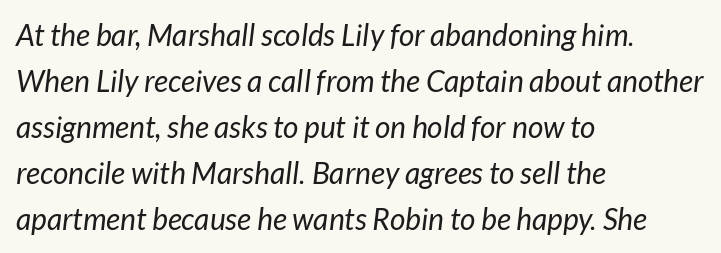
Q: Is the text bold? A: No.
Q: Is the text italic (slanted)? A: Yes, it leans right by about 7 degrees.
Q: Is the text underlined? A: No.
Q: How is the paragraph aligned? A: Left-aligned.
Q: Is the spacing between letters normal or unusually wide? A: Normal.
Q: Is the spacing between lines tight, normal or loose? A: Normal.
Q: Width (condensed, normal, or wide)? A: Normal.
Q: Stroke contrast? A: Low.
Q: x-height? A: Medium.
Q: Monospaced? A: No.
